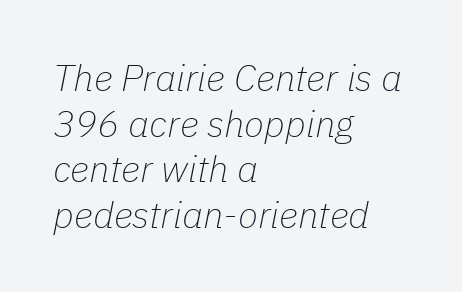
{"italic": "yes", "lean": "right", "slant_degrees": 11, "bold": "no", "weight": "thin", "width": "normal", "stroke_contrast": "low", "x_height": "medium", "monospaced": "no", "underline": "no", "align": "left", "line_spacing_ratio": 1.23, "letter_spacing": "normal", "letter_spacing_em": 0.0, "glyph_px": 37}
